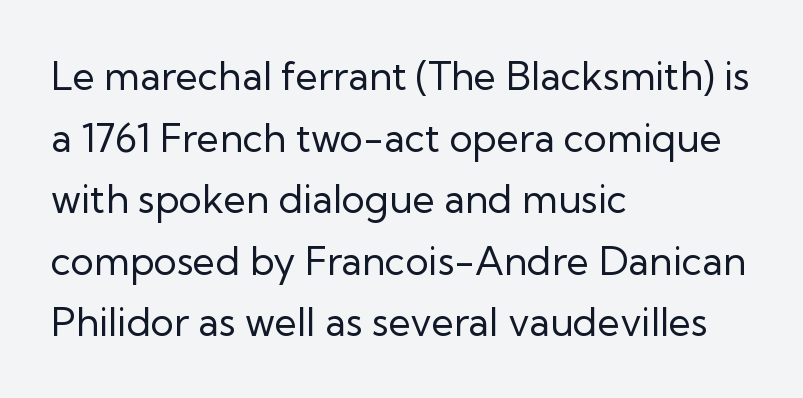
Q: Is the text bold? A: No.
Q: Is the text italic (slanted)? A: No, it is upright.
Q: Is the typeface a serif or a sans-serif typeface? A: Sans-serif.
Q: Is the text underlined? A: No.
Q: How is the paragraph aligned? A: Left-aligned.
Q: Is the spacing between letters normal or unusually wide? A: Normal.
Q: Is the spacing between lines tight, normal or loose? A: Normal.
Q: Width (condensed, normal, or wide)? A: Normal.
Q: Stroke contrast? A: Low.
Q: x-height? A: Medium.
Q: Monospaced? A: No.
